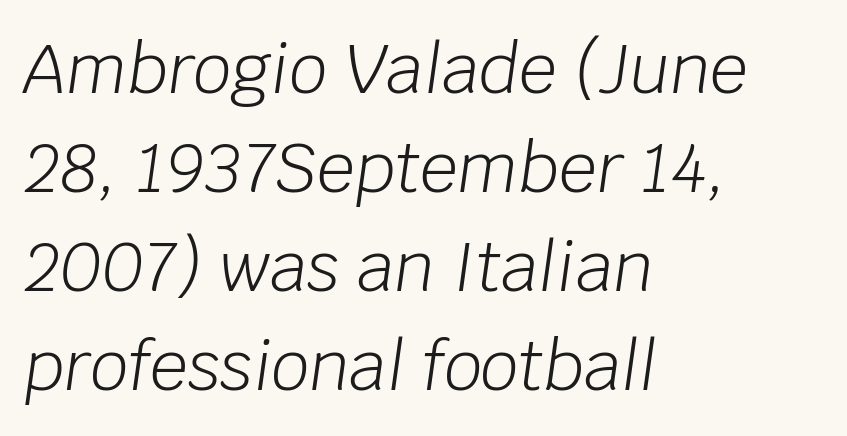
Q: Is the text bold? A: No.
Q: Is the text italic (slanted)? A: Yes, it leans right by about 8 degrees.
Q: Is the text underlined? A: No.
Q: How is the paragraph aligned? A: Left-aligned.
Q: Is the spacing between letters normal or unusually wide? A: Normal.
Q: Is the spacing between lines tight, normal or loose? A: Normal.
Q: Width (condensed, normal, or wide)? A: Normal.
Q: Stroke contrast? A: Low.
Q: x-height? A: Large.
Q: Monospaced? A: No.
